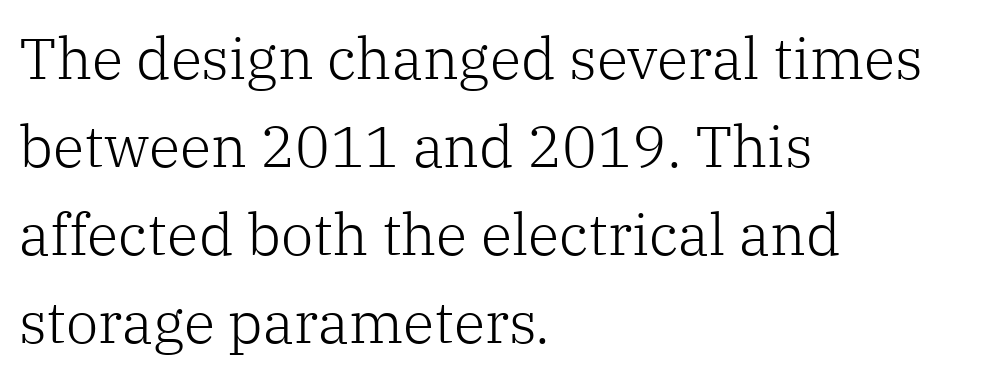
Q: Is the text bold? A: No.
Q: Is the text italic (slanted)? A: No, it is upright.
Q: Is the typeface a serif or a sans-serif typeface? A: Serif.
Q: Is the text underlined? A: No.
Q: How is the paragraph aligned? A: Left-aligned.
Q: Is the spacing between letters normal or unusually wide? A: Normal.
Q: Is the spacing between lines tight, normal or loose? A: Normal.
Q: Width (condensed, normal, or wide)? A: Normal.
Q: Stroke contrast? A: Low.
Q: x-height? A: Medium.
Q: Monospaced? A: No.
